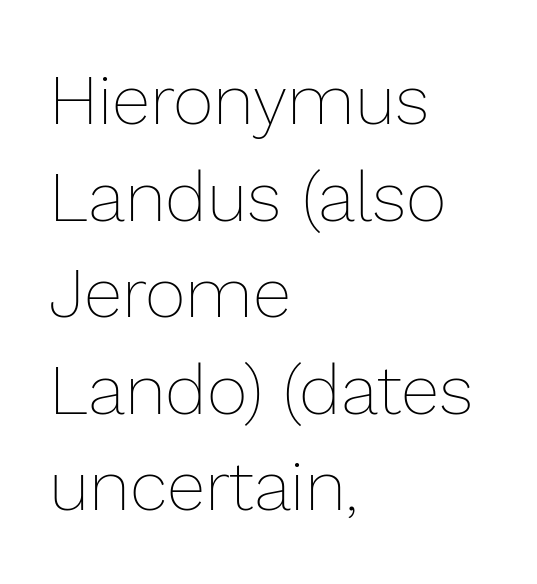
The image shows 70 px thin type, upright; set left-aligned, normal line spacing (1.38x), normal letter spacing, not underlined; low stroke contrast and a medium x-height.
